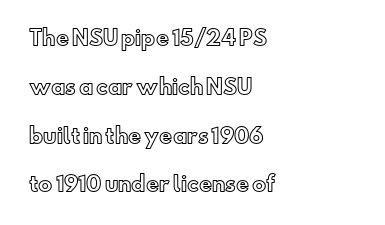
{"italic": "no", "underline": "no", "align": "left", "line_spacing": "loose", "line_spacing_ratio": 2.44, "letter_spacing": "normal", "letter_spacing_em": 0.0, "glyph_px": 20}
